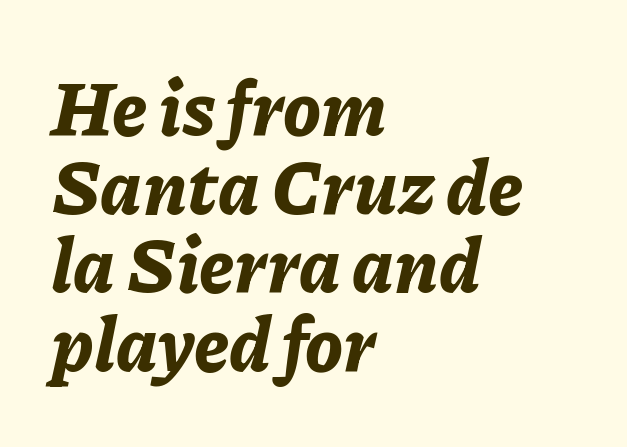
Q: Is the text bold? A: Yes.
Q: Is the text italic (slanted)? A: Yes, it leans right by about 11 degrees.
Q: Is the text underlined? A: No.
Q: How is the paragraph aligned? A: Left-aligned.
Q: Is the spacing between letters normal or unusually wide? A: Normal.
Q: Is the spacing between lines tight, normal or loose? A: Tight.
Q: Width (condensed, normal, or wide)? A: Normal.
Q: Stroke contrast? A: Low.
Q: x-height? A: Medium.
Q: Monospaced? A: No.
